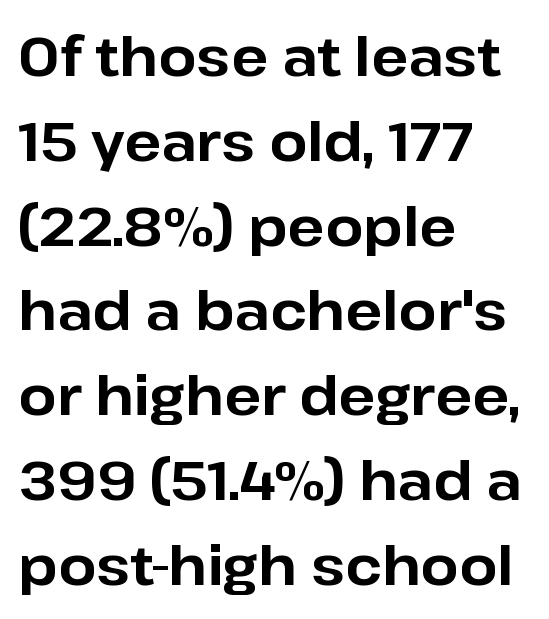
The image shows 54 px bold sans-serif type, upright; set left-aligned, normal line spacing (1.57x), normal letter spacing, not underlined; low stroke contrast and a medium x-height.
